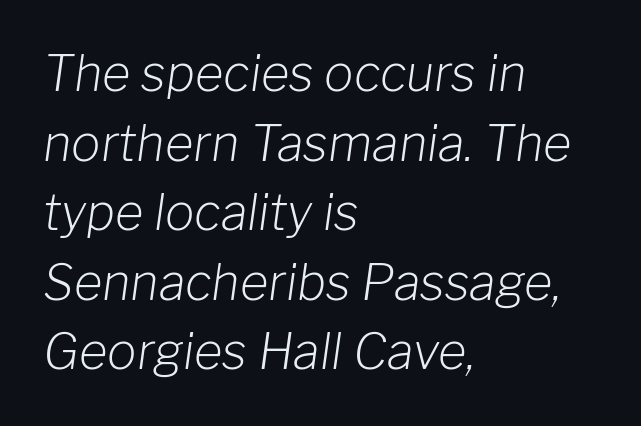
Stems and bowls with no extra thickness — not bold. Alignment: flush left. Character widths vary here, with narrow letters taking less room than wide ones. The words here are not underlined.
